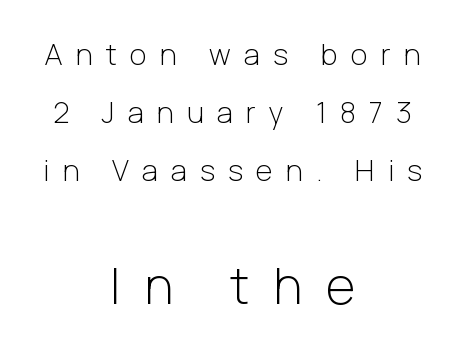
The image shows 51 px light sans-serif type, upright; set centered, loose line spacing (2.0x), unusually wide letter spacing (+0.46 em), not underlined; the second (bottom) block is 1.76x larger; low stroke contrast and a medium x-height.
